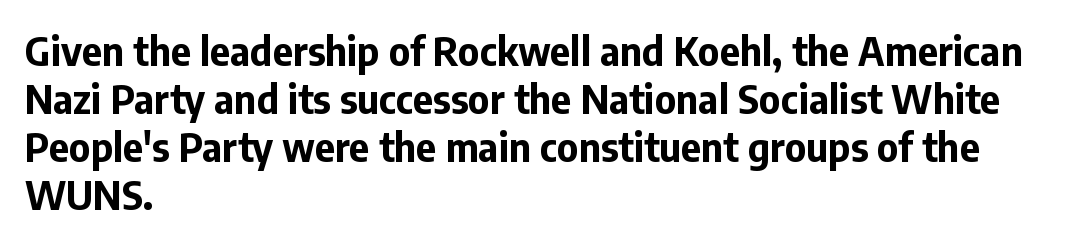
Q: Is the text bold? A: Yes.
Q: Is the text italic (slanted)? A: No, it is upright.
Q: Is the typeface a serif or a sans-serif typeface? A: Sans-serif.
Q: Is the text underlined? A: No.
Q: How is the paragraph aligned? A: Left-aligned.
Q: Is the spacing between letters normal or unusually wide? A: Normal.
Q: Width (condensed, normal, or wide)? A: Normal.
Q: Stroke contrast? A: Low.
Q: x-height? A: Medium.
Q: Monospaced? A: No.
